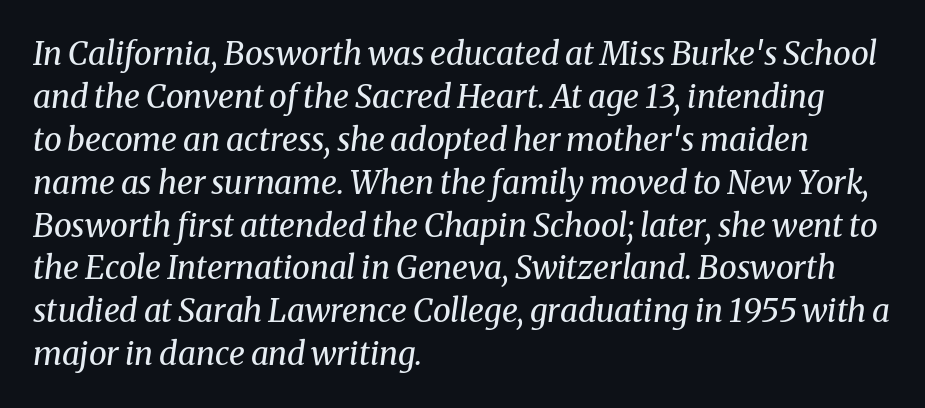
{"serif": "yes", "italic": "yes", "lean": "right", "slant_degrees": 8, "bold": "no", "weight": "regular", "width": "normal", "stroke_contrast": "medium", "x_height": "medium", "monospaced": "no", "underline": "no", "align": "left", "line_spacing": "normal", "line_spacing_ratio": 1.34, "letter_spacing": "normal", "letter_spacing_em": 0.0, "glyph_px": 32}
